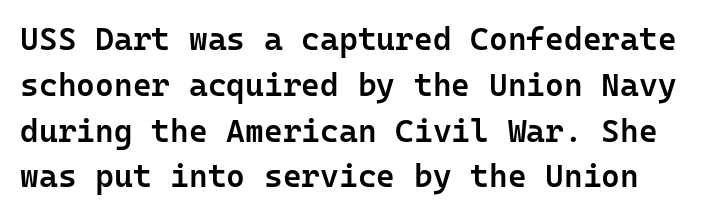
The image shows 32 px semibold sans-serif type, upright, monospaced; set normal line spacing (1.43x), normal letter spacing, not underlined; low stroke contrast and a medium x-height.
